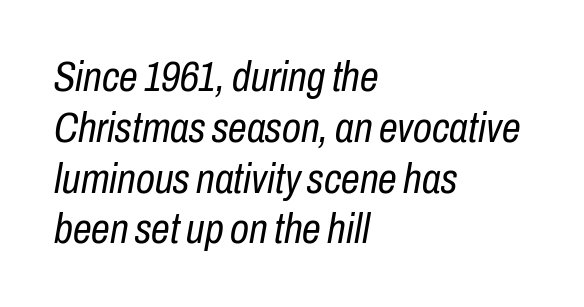
The image shows 42 px regular-weight, condensed type, italic (leaning right); set left-aligned, line spacing 1.21x, normal letter spacing, not underlined; low stroke contrast and a medium x-height.
